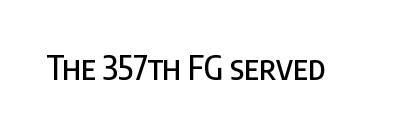
The letters advance in unequal steps, a hallmark of proportional type. You can tell it's not italic because the verticals are truly vertical. Clear beneath every line of the passage. Grotesque or geometric, the face here clearly has no serifs. The passage shown has conventional tracking throughout.
